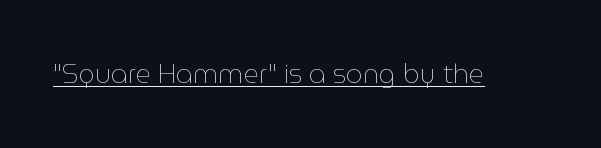
The image shows 26 px text type, upright; set normal letter spacing, underlined.
